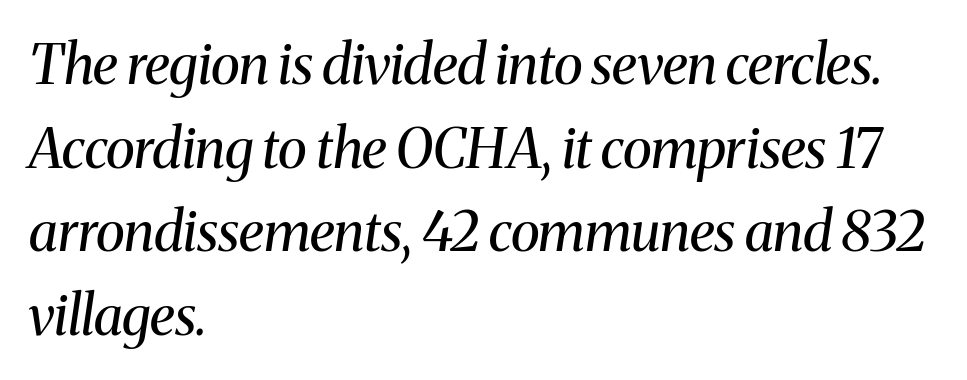
Does the type have serifs? Yes, each stem ends in a small foot. Stem width sits at or under what a default text font uses. The block of text has a typical density, with ordinary space between rows. A typesetter would call this zero additional tracking. The passage is arranged the way most books set body copy — flush left.
